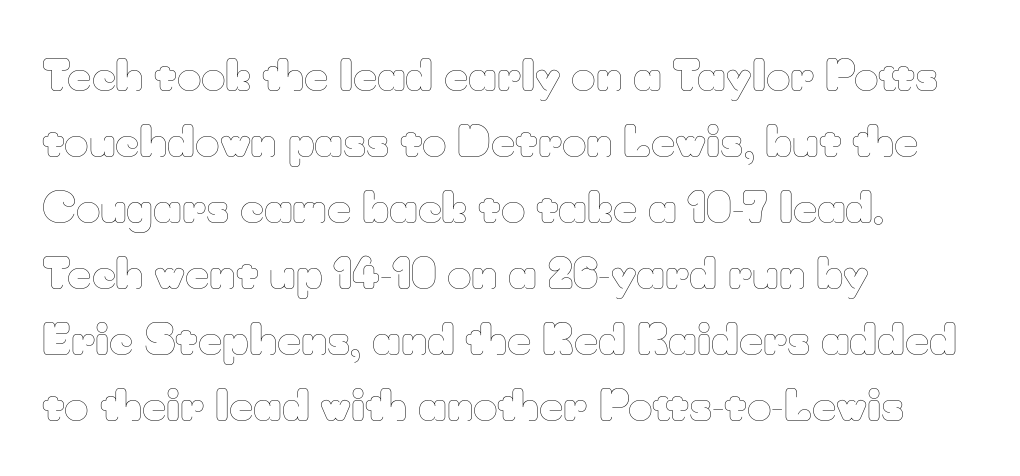
Q: Is the text bold? A: No.
Q: Is the text italic (slanted)? A: No, it is upright.
Q: Is the text underlined? A: No.
Q: How is the paragraph aligned? A: Left-aligned.
Q: Is the spacing between letters normal or unusually wide? A: Normal.
Q: Is the spacing between lines tight, normal or loose? A: Normal.
Q: Width (condensed, normal, or wide)? A: Normal.
Q: Stroke contrast? A: Low.
Q: x-height? A: Small.
Q: Monospaced? A: No.
